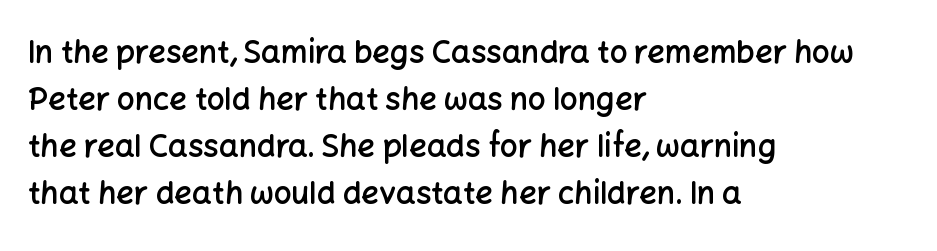
{"serif": "no", "italic": "no", "bold": "semi", "weight": "semibold", "width": "normal", "stroke_contrast": "low", "x_height": "medium", "monospaced": "no", "underline": "no", "align": "left", "line_spacing": "normal", "line_spacing_ratio": 1.52, "letter_spacing": "normal", "letter_spacing_em": 0.0, "glyph_px": 31}
